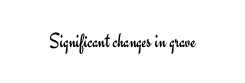
{"bold": "no", "underline": "no", "letter_spacing": "normal", "letter_spacing_em": 0.0, "glyph_px": 21}
